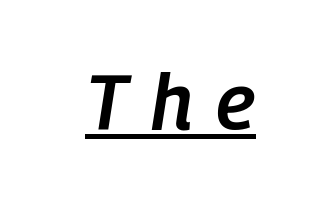
Tall strokes in this sample are angled rather than plumb. These lines have a slow, spaced-out rhythm from letter to letter. Here the designer chose a conventional face with non-uniform glyph widths. Underline: present.
